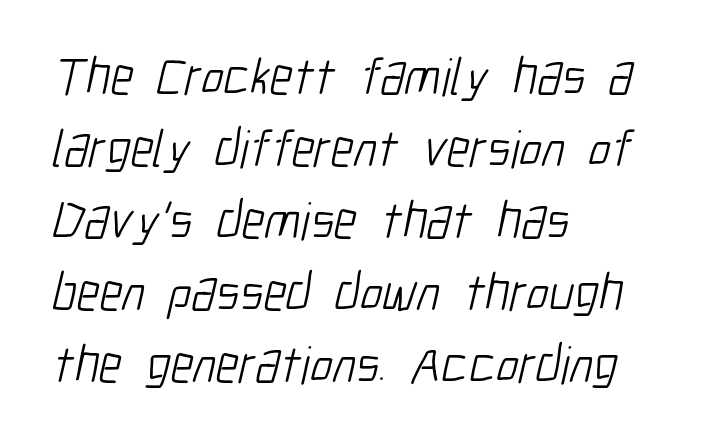
This is not heavy type; no bold has been used. The block of text has a typical density, with ordinary space between rows. The glyphs in this specimen are sans serif. This rendering features lettering with no underline. You could not count columns in this text — the font is proportionally spaced. The setting favours the left margin, as ordinary paragraphs usually do.
